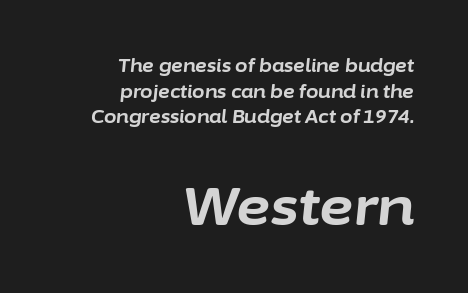
Bold? Absolutely — the strokes are thick and heavy. Top chunk: small. Bottom chunk: large. Is there much room between lines? A standard amount, neither cramped nor airy. Glance below the letters and you will spot only blank space. Spacing verdict: proportional, widths tailored to each character. A typesetter would mark this as italic.
